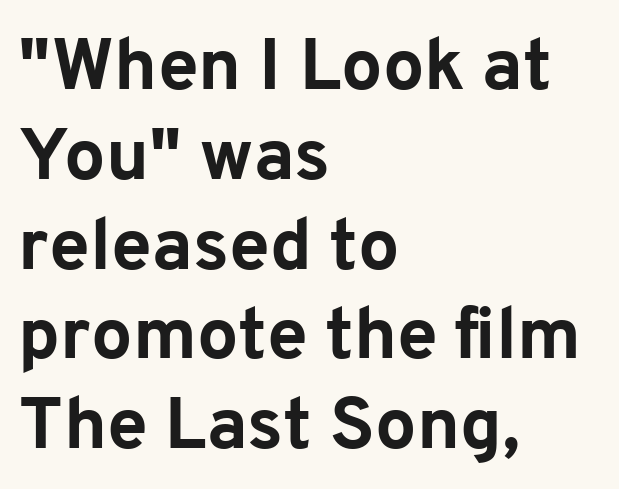
Q: Is the text bold? A: Yes.
Q: Is the text italic (slanted)? A: No, it is upright.
Q: Is the typeface a serif or a sans-serif typeface? A: Sans-serif.
Q: Is the text underlined? A: No.
Q: How is the paragraph aligned? A: Left-aligned.
Q: Is the spacing between letters normal or unusually wide? A: Normal.
Q: Width (condensed, normal, or wide)? A: Normal.
Q: Stroke contrast? A: Low.
Q: x-height? A: Medium.
Q: Monospaced? A: No.
